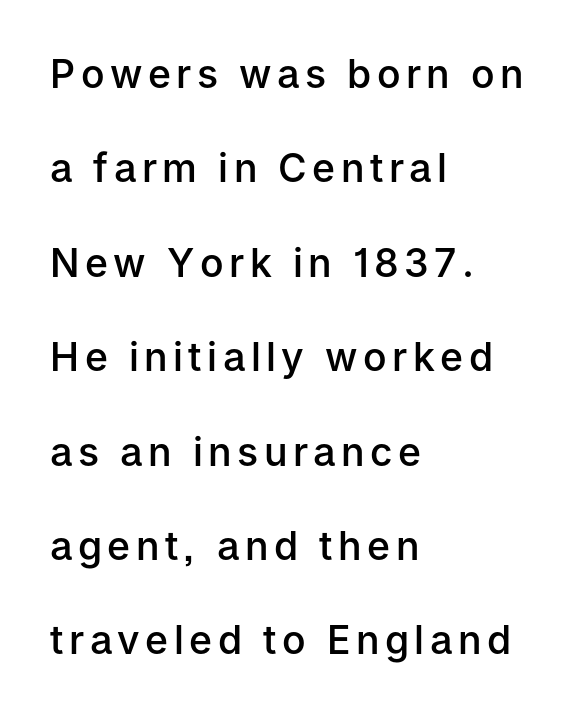
The image shows 39 px semibold sans-serif type, upright; set left-aligned, loose line spacing (2.42x), not underlined; low stroke contrast and a medium x-height.
